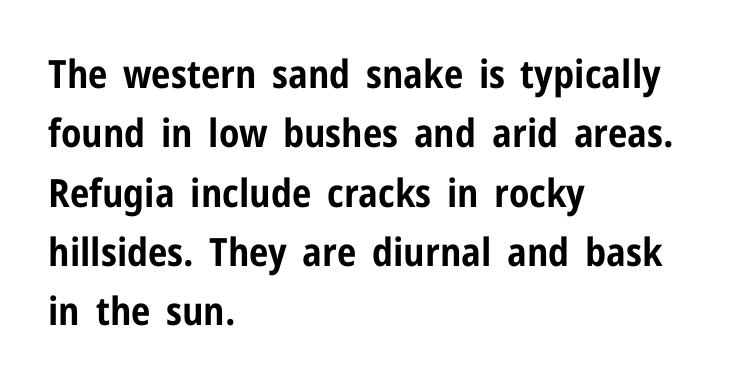
The designer left line spacing at the default. The space directly below the letters is spotless. The glyphs have the mass of a bold cut. All the whitespace from short lines collects on the right.
